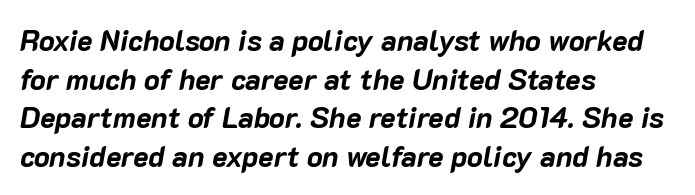
Decoration check: the copy has no underline. Does extra space separate the letters? No, they use regular spacing. You can tell it's italic because the verticals aren't actually vertical. This rendering uses left alignment, leaving the right contour irregular.
